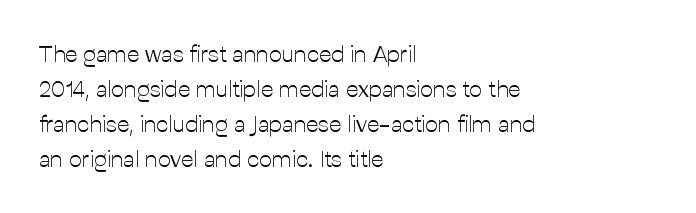
Weight: not bold — regular or lighter. The typesetter chose a ragged-right arrangement here. Each new line begins a customary step beneath the previous one. You could call the tracking neutral — neither tight nor loose. Only glyphs here, with clear space below each row. You can tell it's not italic because the verticals are truly vertical.
